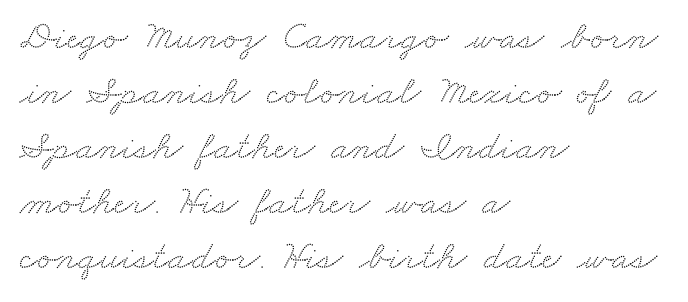
The face used here is proportionally spaced, like ordinary book or web type. Tracking here is standard; glyphs follow each other at the usual distance. Regarding serifs, this sample has them. Regarding leading, the lines here are spaced in the standard way. The glyphs are unaccompanied by any horizontal stroke below them. If you drew a ruler down the left edge, every line would touch it.
